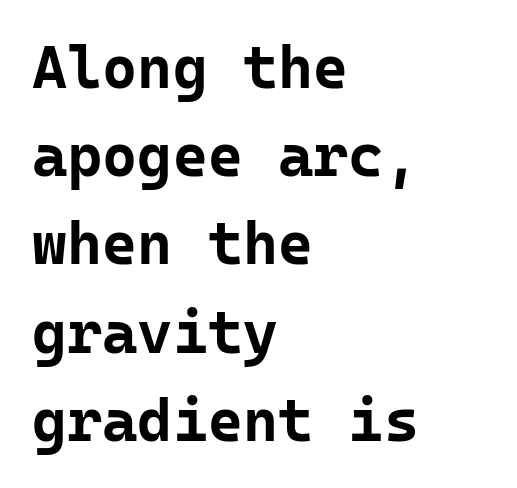
Q: Is the text bold? A: Yes.
Q: Is the text italic (slanted)? A: No, it is upright.
Q: Is the typeface a serif or a sans-serif typeface? A: Sans-serif.
Q: Is the text underlined? A: No.
Q: How is the paragraph aligned? A: Left-aligned.
Q: Is the spacing between letters normal or unusually wide? A: Normal.
Q: Is the spacing between lines tight, normal or loose? A: Normal.
Q: Width (condensed, normal, or wide)? A: Normal.
Q: Stroke contrast? A: Low.
Q: x-height? A: Medium.
Q: Monospaced? A: Yes.
